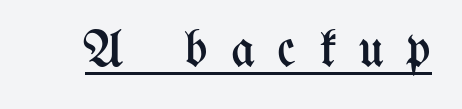
The passage shown is typed in a proportional face where columns would drift. Weight class: somewhere from thin through regular. Style check: upright. A typesetter would call this heavily tracked-out type. The face used here appears with an underline applied.
